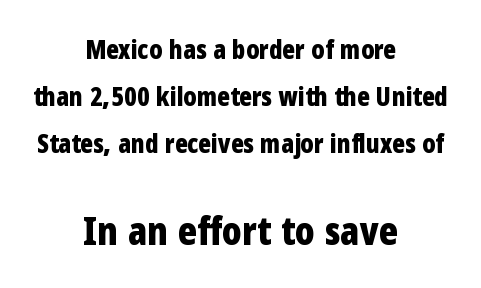
The specimen omits any rule beneath the text block's lines. Layout note: lines centered. Which chunk is bigger? The second one — the bottom block dwarfs the top. The rendering uses natural spacing where letterforms have individual widths. Compared with an ordinary text face, these strokes are far heavier — a full bold. These lines were composed using upright roman letters.
